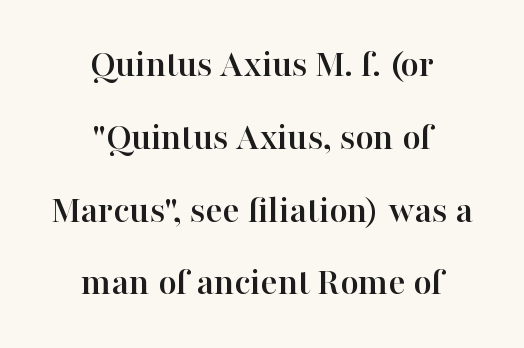
Q: Is the text italic (slanted)? A: No, it is upright.
Q: Is the typeface a serif or a sans-serif typeface? A: Serif.
Q: Is the text underlined? A: No.
Q: How is the paragraph aligned? A: Centered.
Q: Is the spacing between letters normal or unusually wide? A: Normal.
Q: Width (condensed, normal, or wide)? A: Normal.
Q: Stroke contrast? A: High.
Q: x-height? A: Medium.
Q: Monospaced? A: No.
